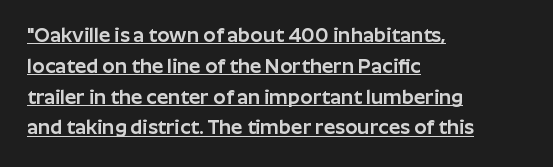
{"italic": "no", "underline": "yes", "align": "left", "line_spacing": "normal", "line_spacing_ratio": 1.54, "letter_spacing": "normal", "letter_spacing_em": 0.0, "glyph_px": 20}
